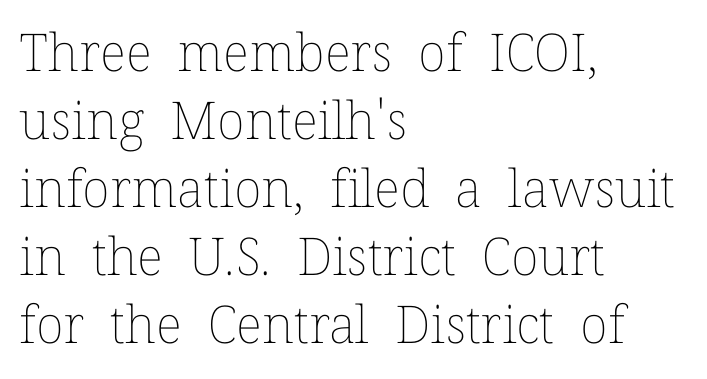
In terms of leading, this rendering sits right in the middle. Short and long lines alike share a common starting point at left. Style check: upright. Caption: face not bold, strokes unweighted. Clear beneath every line of the passage. Is this a fixed-width face? No — the glyphs have proportional, varying widths.
